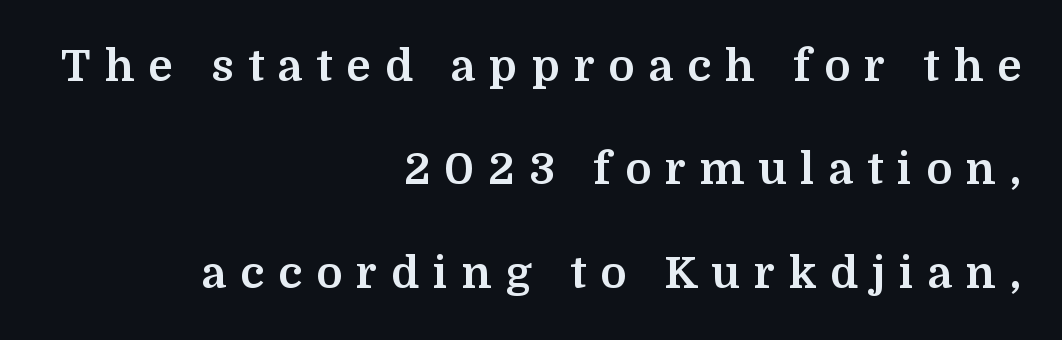
Q: Is the text bold? A: Yes.
Q: Is the text italic (slanted)? A: No, it is upright.
Q: Is the typeface a serif or a sans-serif typeface? A: Serif.
Q: Is the text underlined? A: No.
Q: How is the paragraph aligned? A: Right-aligned.
Q: Is the spacing between letters normal or unusually wide? A: Unusually wide.
Q: Is the spacing between lines tight, normal or loose? A: Loose.
Q: Width (condensed, normal, or wide)? A: Normal.
Q: Stroke contrast? A: Medium.
Q: x-height? A: Medium.
Q: Monospaced? A: No.
